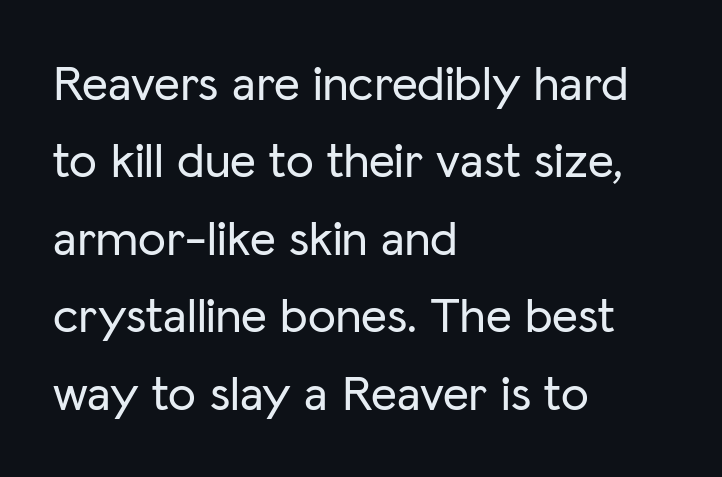
Do the characters align in a grid? No, the font is proportional. Is there any slant? The stems are plumb. No extra tracking has been applied to these lines. The rendering anchors every line to the left-hand side. The designer went with a sans here, leaving each stem footless. The rendering uses a moderate line-height, typical for paragraphs.
